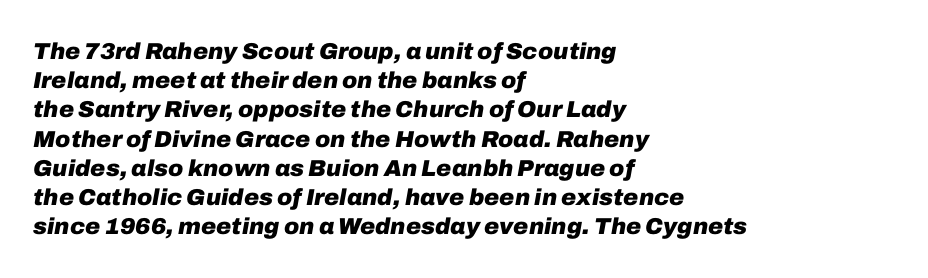
The image shows 23 px bold type, italic (leaning right); set left-aligned, normal line spacing (1.27x), normal letter spacing, not underlined.
